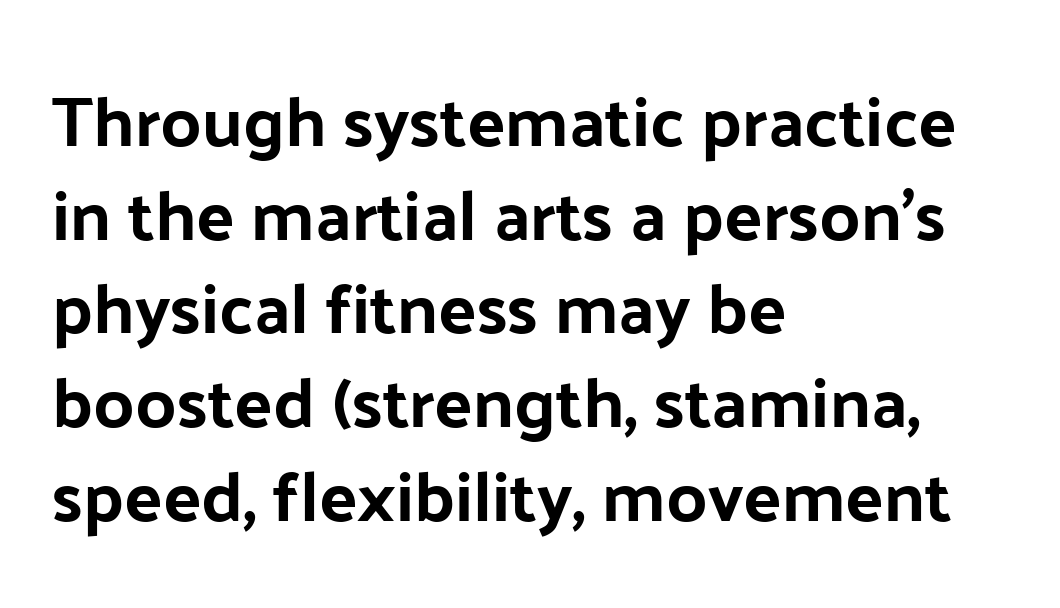
{"serif": "no", "italic": "no", "width": "normal", "stroke_contrast": "low", "x_height": "medium", "monospaced": "no", "underline": "no", "align": "left", "line_spacing": "normal", "line_spacing_ratio": 1.32, "letter_spacing": "normal", "letter_spacing_em": 0.0, "glyph_px": 71}
